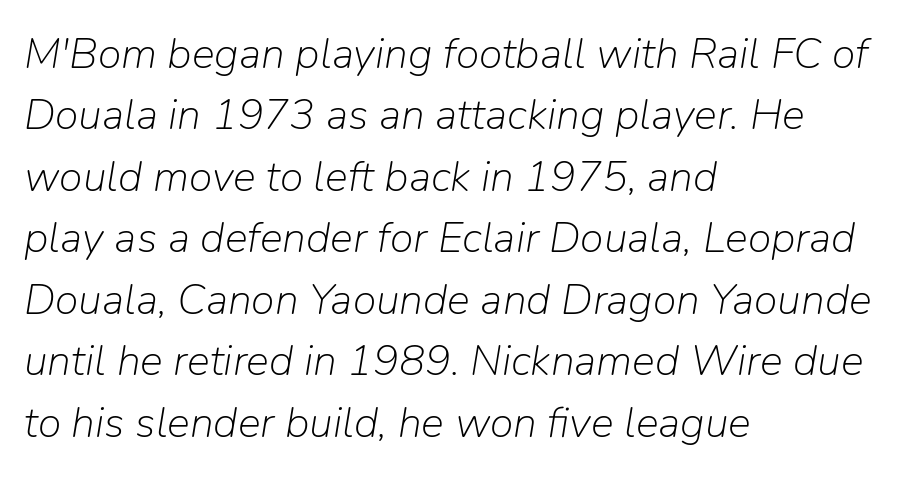
{"italic": "yes", "lean": "right", "slant_degrees": 9, "bold": "no", "weight": "light", "width": "normal", "stroke_contrast": "low", "x_height": "medium", "monospaced": "no", "underline": "no", "align": "left", "line_spacing": "normal", "line_spacing_ratio": 1.43, "letter_spacing": "normal", "letter_spacing_em": 0.0, "glyph_px": 43}
